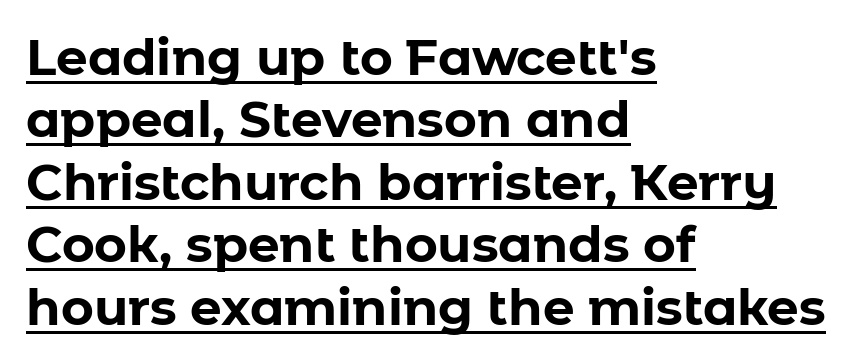
Pretty heavy lettering here — definitely bold. To sum up the face: it is a sans, with no serifs. If you measured baseline to baseline, you'd find a middling distance. Caption: multi-line text, flush left, ragged right. There is no visible air inserted between adjacent glyphs. The words here are underlined.
